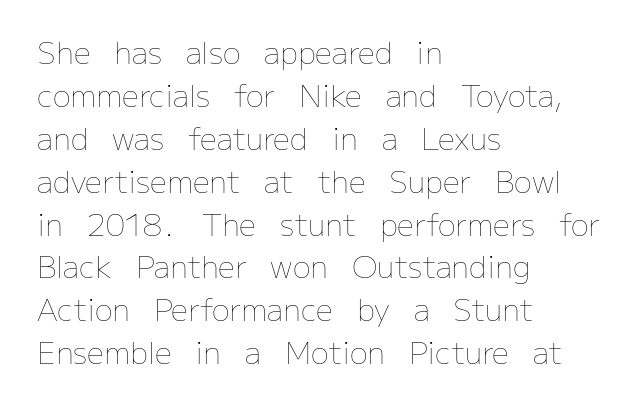
Q: Is the text bold? A: No.
Q: Is the text italic (slanted)? A: No, it is upright.
Q: Is the text underlined? A: No.
Q: How is the paragraph aligned? A: Left-aligned.
Q: Is the spacing between letters normal or unusually wide? A: Normal.
Q: Is the spacing between lines tight, normal or loose? A: Normal.
Q: Width (condensed, normal, or wide)? A: Normal.
Q: Stroke contrast? A: Low.
Q: x-height? A: Medium.
Q: Monospaced? A: No.
